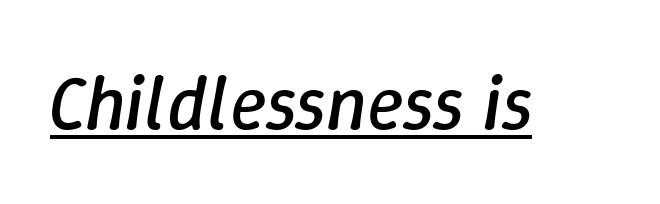
This sample has the flowing, uneven cadence of proportional lettering. An italicized treatment has been applied to the whole sample. The characters are drawn with everyday or finer stroke widths. Like a heading marked for emphasis, these lines bear an underscore. Default kerning and tracking; the words read as compact shapes.
